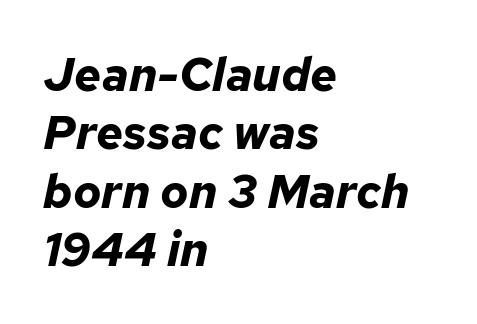
Q: Is the text bold? A: Yes.
Q: Is the text italic (slanted)? A: Yes, it leans right by about 12 degrees.
Q: Is the text underlined? A: No.
Q: How is the paragraph aligned? A: Left-aligned.
Q: Is the spacing between letters normal or unusually wide? A: Normal.
Q: Width (condensed, normal, or wide)? A: Normal.
Q: Stroke contrast? A: Low.
Q: x-height? A: Medium.
Q: Monospaced? A: No.
